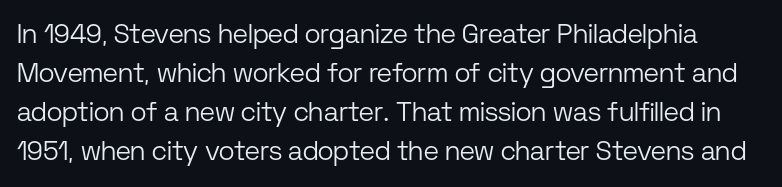
Students, observe: this is what conventionally led text looks like. The letterforms sit shoulder to shoulder at normal distance. The typesetting does not lean heavy: it is not bold. This is roman type, the default non-slanted kind. The gap between lines stays unmarked.
